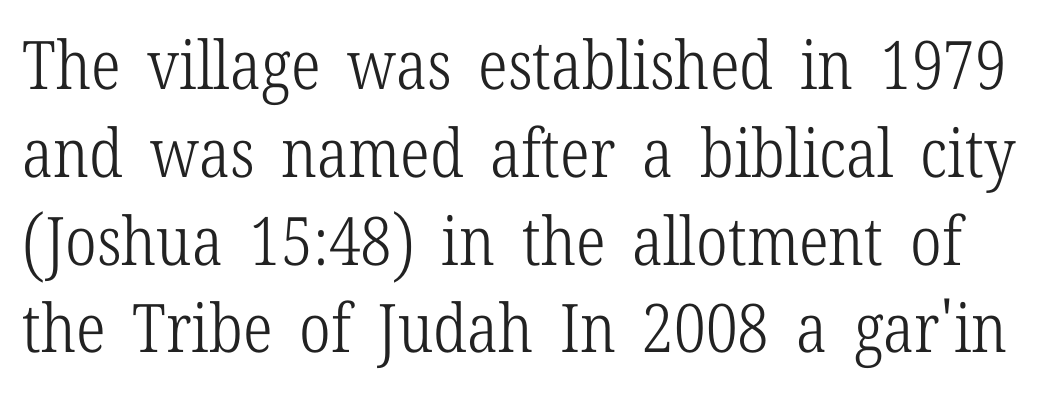
Descenders are the only things crossing below the line. Vertical stems look standard width or narrower in stroke. Looks like regular typesetting: each glyph gets only the width it needs. One glance says typical: line gaps are just what's usual. Italic? Not at all — the glyphs are vertical.
